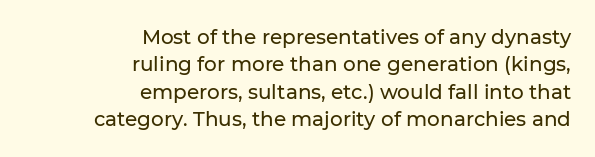
The leading is moderate, giving the passage an even texture. Anything drawn beneath the words? Only blank space. Words appear dense and cohesive because spacing is normal. Is the block centered? No — it sits flush against the right margin.
